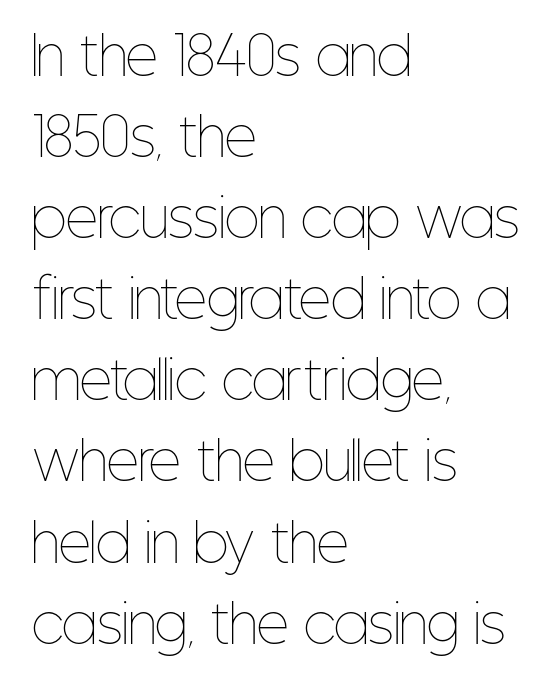
{"italic": "no", "bold": "no", "weight": "thin", "width": "condensed", "stroke_contrast": "low", "x_height": "medium", "monospaced": "no", "underline": "no", "align": "left", "line_spacing": "normal", "line_spacing_ratio": 1.59, "letter_spacing": "normal", "letter_spacing_em": 0.0, "glyph_px": 51}
